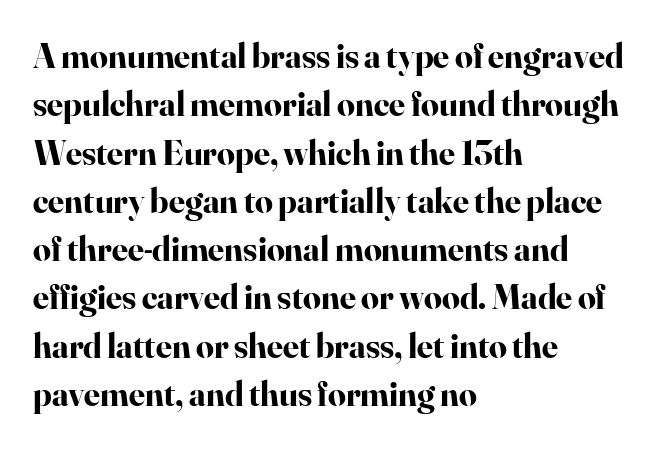
{"serif": "yes", "italic": "no", "bold": "yes", "weight": "bold", "width": "normal", "stroke_contrast": "high", "x_height": "small", "monospaced": "no", "underline": "no", "align": "left", "line_spacing": "normal", "line_spacing_ratio": 1.38, "letter_spacing": "normal", "letter_spacing_em": 0.0, "glyph_px": 35}
